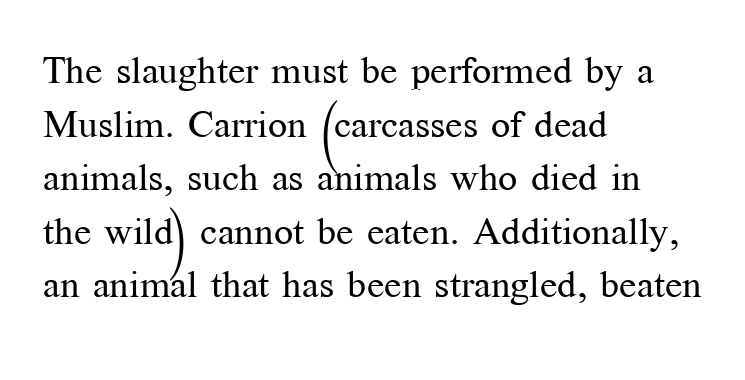
Q: Is the text bold? A: No.
Q: Is the text italic (slanted)? A: No, it is upright.
Q: Is the typeface a serif or a sans-serif typeface? A: Serif.
Q: Is the text underlined? A: No.
Q: How is the paragraph aligned? A: Left-aligned.
Q: Is the spacing between letters normal or unusually wide? A: Normal.
Q: Is the spacing between lines tight, normal or loose? A: Normal.
Q: Width (condensed, normal, or wide)? A: Normal.
Q: Stroke contrast? A: Medium.
Q: x-height? A: Medium.
Q: Monospaced? A: No.
